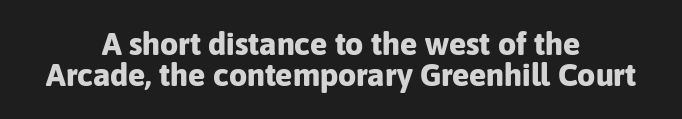
Q: Is the text bold? A: Yes.
Q: Is the text italic (slanted)? A: No, it is upright.
Q: Is the typeface a serif or a sans-serif typeface? A: Sans-serif.
Q: Is the text underlined? A: No.
Q: How is the paragraph aligned? A: Centered.
Q: Is the spacing between letters normal or unusually wide? A: Normal.
Q: Is the spacing between lines tight, normal or loose? A: Tight.
Q: Width (condensed, normal, or wide)? A: Normal.
Q: Stroke contrast? A: Low.
Q: x-height? A: Medium.
Q: Monospaced? A: No.
